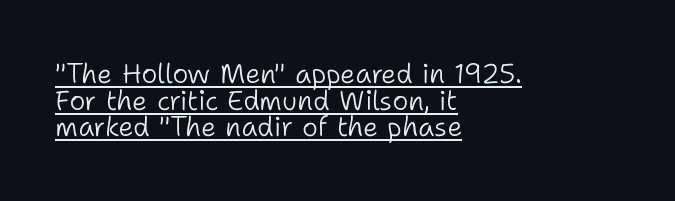
Q: Is the text bold? A: No.
Q: Is the text italic (slanted)? A: No, it is upright.
Q: Is the text underlined? A: Yes.
Q: How is the paragraph aligned? A: Left-aligned.
Q: Is the spacing between letters normal or unusually wide? A: Normal.
Q: Is the spacing between lines tight, normal or loose? A: Tight.
